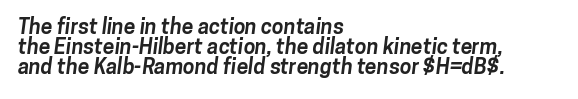
Nothing unusual about the tracking: characters are spaced as the font intends. Caption: bold face, heavy strokes. Layout note: lines flush left. Letters rest on an invisible, unmarked baseline.
